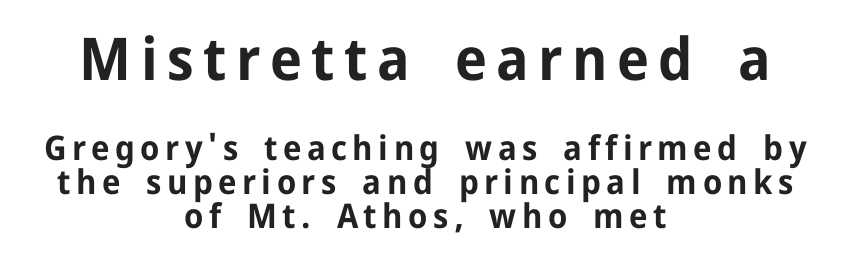
{"serif": "no", "italic": "no", "bold": "yes", "weight": "bold", "width": "normal", "stroke_contrast": "low", "x_height": "medium", "monospaced": "no", "underline": "no", "align": "center", "line_spacing": "tight", "line_spacing_ratio": 1.01, "larger_block": "first", "size_ratio": 1.74, "glyph_px": 59}
